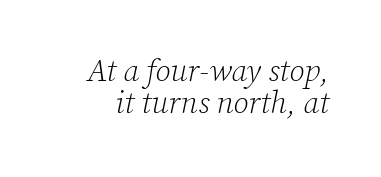
The image shows 31 px light serif type, italic (leaning right); set tight line spacing (1.04x), normal letter spacing, not underlined; low stroke contrast and a medium x-height.
